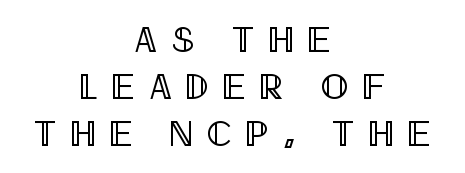
Q: Is the text italic (slanted)? A: No, it is upright.
Q: Is the text underlined? A: No.
Q: How is the paragraph aligned? A: Centered.
Q: Is the spacing between letters normal or unusually wide? A: Unusually wide.
Q: Is the spacing between lines tight, normal or loose? A: Normal.
Q: Width (condensed, normal, or wide)? A: Condensed.
Q: x-height? A: Large.
Q: Monospaced? A: No.
